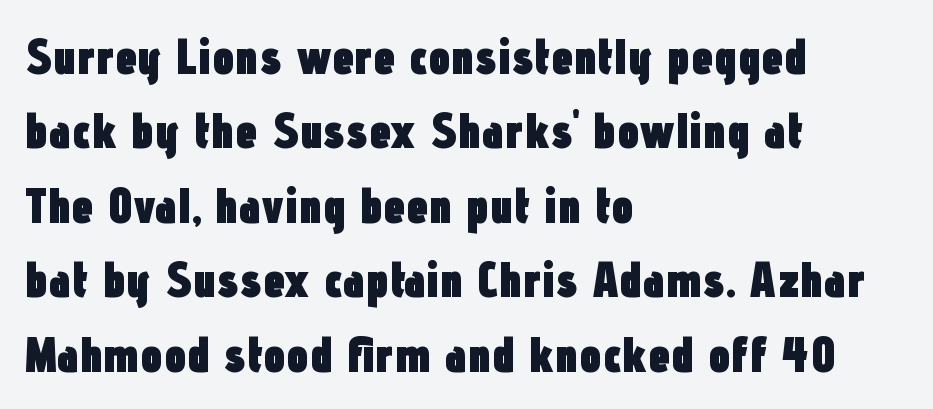
Q: Is the text bold? A: Yes.
Q: Is the text italic (slanted)? A: No, it is upright.
Q: Is the typeface a serif or a sans-serif typeface? A: Sans-serif.
Q: Is the text underlined? A: No.
Q: How is the paragraph aligned? A: Left-aligned.
Q: Is the spacing between letters normal or unusually wide? A: Normal.
Q: Is the spacing between lines tight, normal or loose? A: Normal.
Q: Width (condensed, normal, or wide)? A: Condensed.
Q: Stroke contrast? A: Low.
Q: x-height? A: Medium.
Q: Monospaced? A: No.
